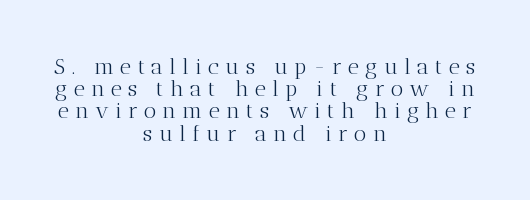
Q: Is the text bold? A: No.
Q: Is the text italic (slanted)? A: No, it is upright.
Q: Is the text underlined? A: No.
Q: How is the paragraph aligned? A: Centered.
Q: Is the spacing between letters normal or unusually wide? A: Unusually wide.
Q: Is the spacing between lines tight, normal or loose? A: Tight.
